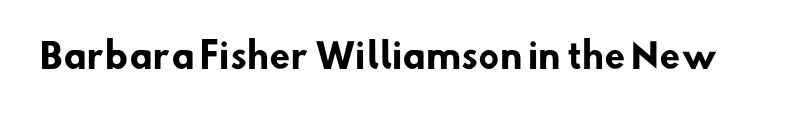
Q: Is the text bold? A: Yes.
Q: Is the typeface a serif or a sans-serif typeface? A: Sans-serif.
Q: Is the text underlined? A: No.
Q: Is the spacing between letters normal or unusually wide? A: Normal.
Q: Width (condensed, normal, or wide)? A: Normal.
Q: Stroke contrast? A: Low.
Q: x-height? A: Small.
Q: Monospaced? A: No.
